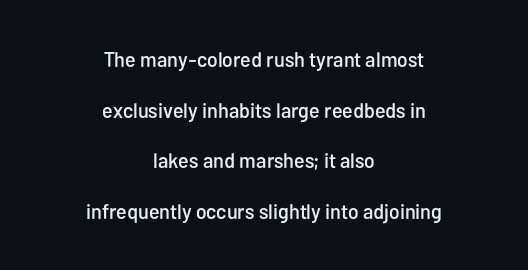
{"italic": "no", "underline": "no", "align": "center", "line_spacing": "loose", "line_spacing_ratio": 2.41, "letter_spacing": "normal", "letter_spacing_em": 0.0, "glyph_px": 21}
